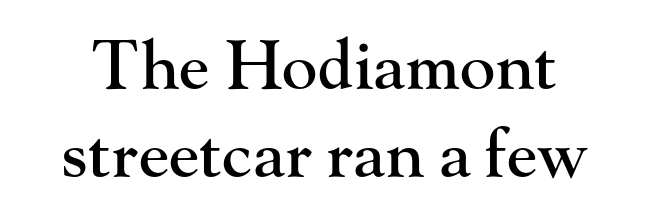
You could call the tracking neutral — neither tight nor loose. Clear beneath every line of the passage. Style check: upright. Does the type have serifs? Yes, each stem ends in a small foot.
